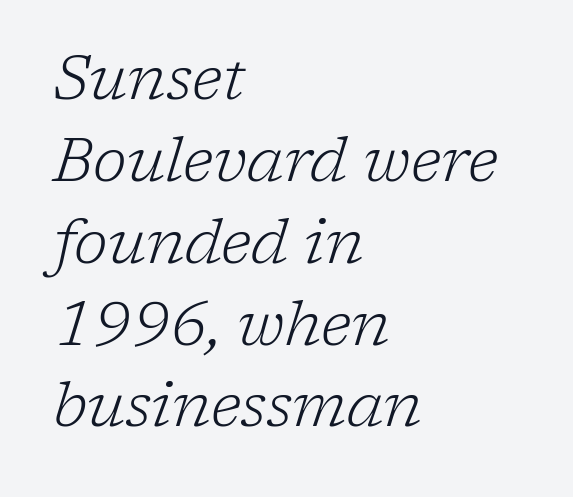
Compared with a centered layout, this one pins lines to the left instead. This is oblique type, the kind used for emphasis or titles. What stands out about the letter spacing? Nothing — it is the standard amount. Note the varied advance widths — an 'i' is clearly narrower than an 'm'.
